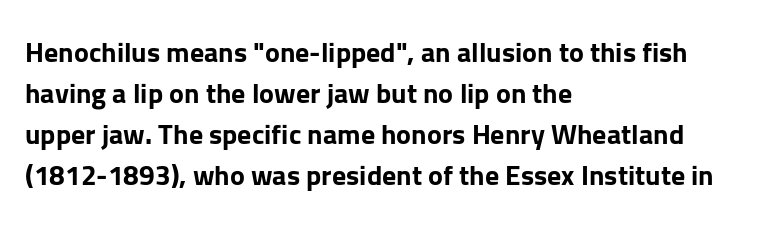
The image shows 28 px bold sans-serif type, upright; set left-aligned, normal line spacing (1.46x), normal letter spacing, not underlined; low stroke contrast and a medium x-height.
